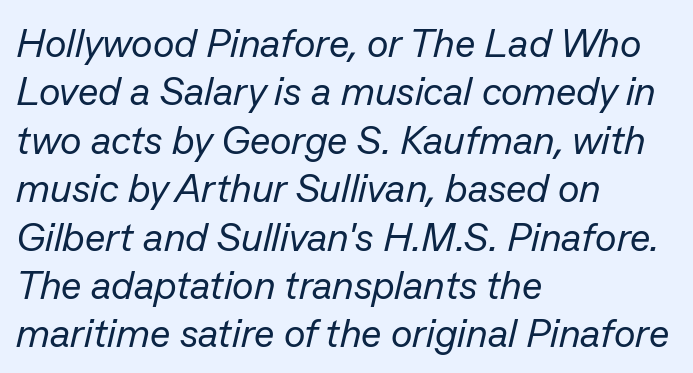
The image shows 40 px regular-weight type, italic (leaning right); set left-aligned, line spacing 1.21x, normal letter spacing, not underlined; low stroke contrast and a medium x-height.
